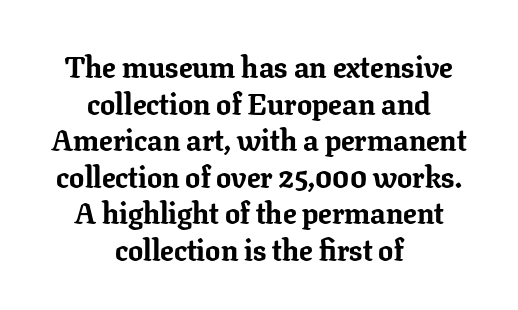
The text block is weighted toward neither margin, spreading evenly from the middle. These lines keep a tight, regular rhythm from letter to letter. Does the type have serifs? Yes, each stem ends in a small foot. This rendering features lettering with no underline.
